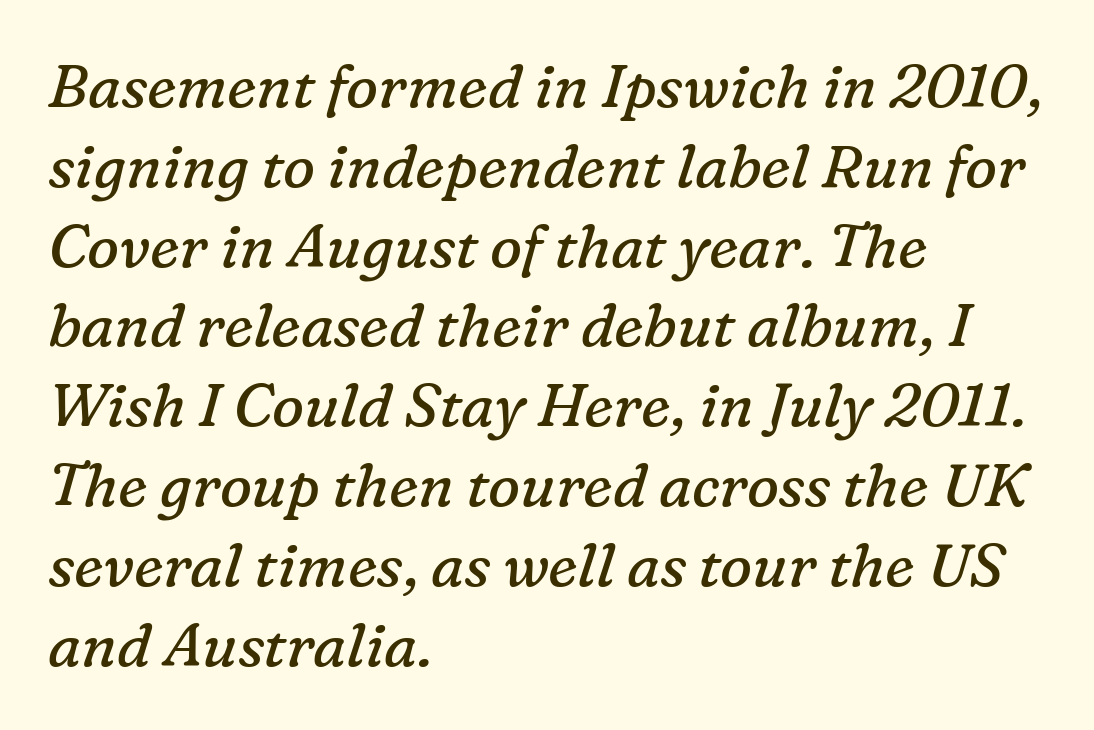
The face used here is seriffed, in the tradition of book romans. Letters rest on an invisible, unmarked baseline. No extra tracking has been applied to these lines. These lines sit exactly where default settings would place them. Heft: none added — not bold.
